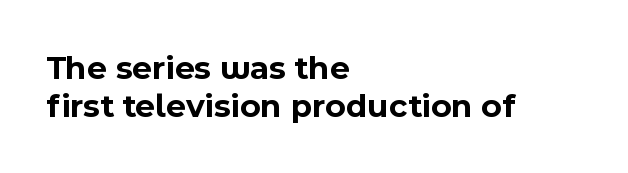
The image shows 34 px bold sans-serif type, upright; set left-aligned, tight line spacing (1.12x), normal letter spacing, not underlined; a medium x-height.
